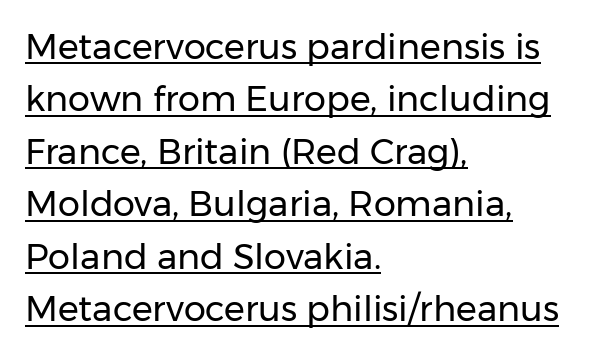
Rendered with straight, roman letterforms. Is the type heavy? It reads as light-to-regular instead. I'd call this a sans setting — the letters go barefoot. Reading down the block, your eye returns to a fixed left position each line. The rendering uses a moderate line-height, typical for paragraphs. Emphasis is given by a line drawn under the lettering.
